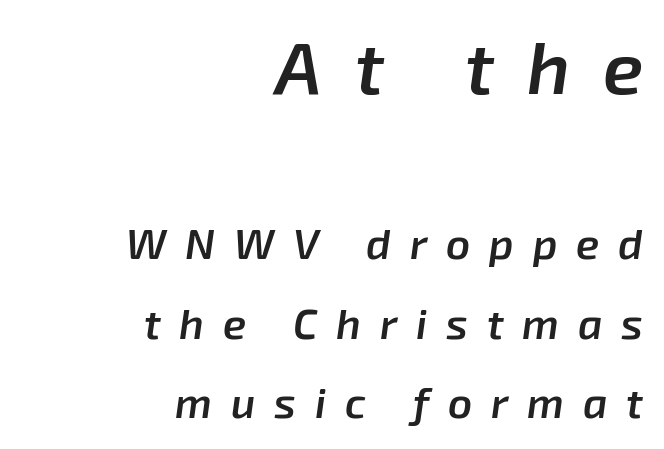
Q: Is the text bold? A: Semi-bold.
Q: Is the text italic (slanted)? A: Yes, it leans right by about 8 degrees.
Q: Is the text underlined? A: No.
Q: How is the paragraph aligned? A: Right-aligned.
Q: Is the spacing between letters normal or unusually wide? A: Unusually wide.
Q: Which block of text is set in a larger size, the first (top) or the second (bottom)? A: The first (top) one.
Q: Width (condensed, normal, or wide)? A: Normal.
Q: Stroke contrast? A: Low.
Q: x-height? A: Medium.
Q: Monospaced? A: No.
